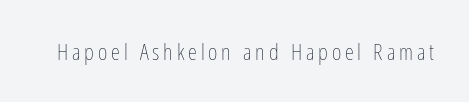
Honestly, there is no underline to notice here at all. This is roman type, the default non-slanted kind. Weight: not bold — regular or lighter.
